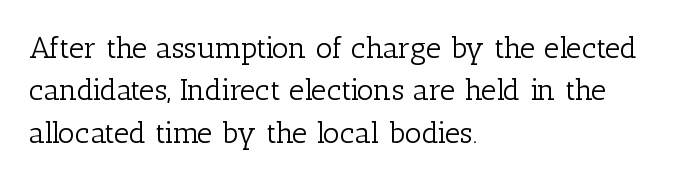
The image shows 30 px light serif type, upright; set left-aligned, normal line spacing (1.41x), normal letter spacing, not underlined; low stroke contrast and a medium x-height.
